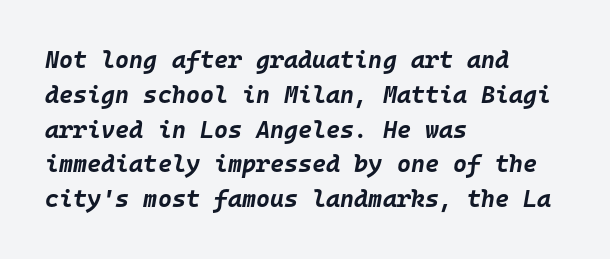
{"italic": "yes", "lean": "right", "slant_degrees": 10, "bold": "yes", "underline": "no", "align": "left", "line_spacing": "normal", "line_spacing_ratio": 1.45, "letter_spacing": "normal", "letter_spacing_em": 0.0, "glyph_px": 24}
